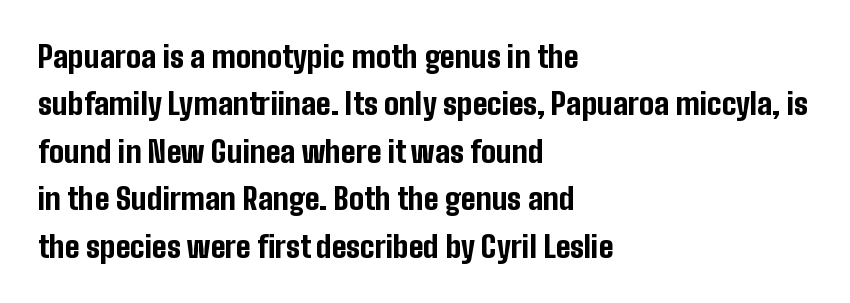
The image shows 30 px bold, condensed sans-serif type, upright; set left-aligned, normal line spacing (1.58x), normal letter spacing, not underlined; low stroke contrast and a medium x-height.
